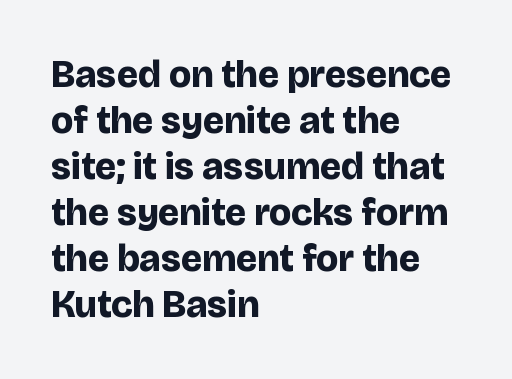
The image shows 38 px bold sans-serif type, upright; set left-aligned, line spacing 1.21x, normal letter spacing, not underlined; low stroke contrast and a large x-height.
